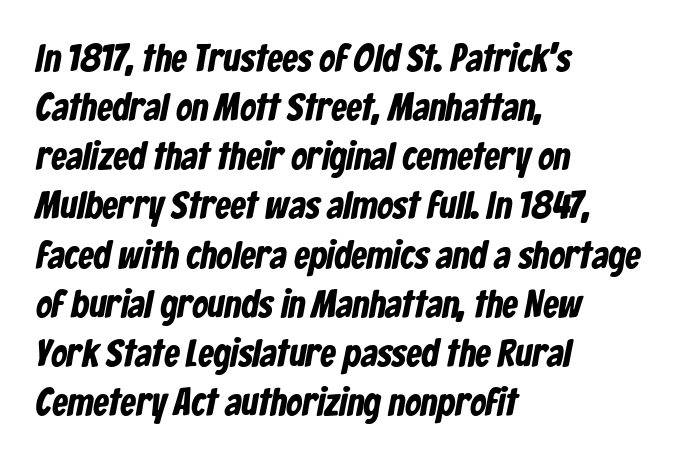
Q: Is the typeface a serif or a sans-serif typeface? A: Sans-serif.
Q: Is the text underlined? A: No.
Q: How is the paragraph aligned? A: Left-aligned.
Q: Is the spacing between letters normal or unusually wide? A: Normal.
Q: Is the spacing between lines tight, normal or loose? A: Normal.
Q: Width (condensed, normal, or wide)? A: Condensed.
Q: Stroke contrast? A: Low.
Q: x-height? A: Medium.
Q: Monospaced? A: No.
